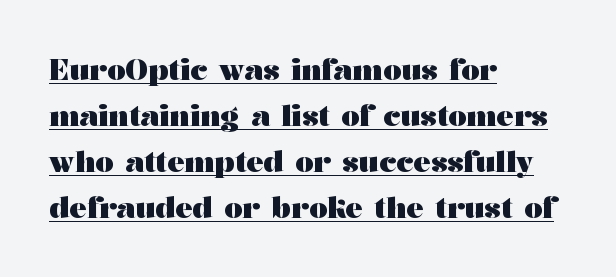
{"serif": "yes", "italic": "no", "bold": "yes", "weight": "heavy", "width": "wide", "stroke_contrast": "medium", "x_height": "medium", "monospaced": "no", "underline": "yes", "align": "left", "line_spacing": "normal", "line_spacing_ratio": 1.59, "letter_spacing": "normal", "letter_spacing_em": 0.0, "glyph_px": 29}
